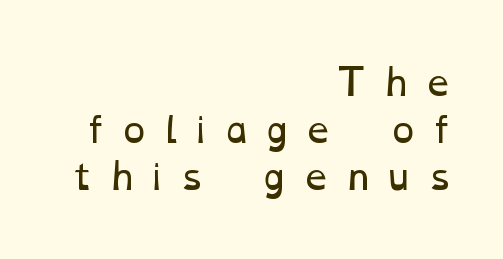
{"bold": "no", "weight": "regular", "width": "wide", "stroke_contrast": "low", "x_height": "medium", "monospaced": "no", "underline": "no", "align": "right", "line_spacing": "normal", "line_spacing_ratio": 1.34, "letter_spacing": "wide", "letter_spacing_em": 0.37, "glyph_px": 35}
